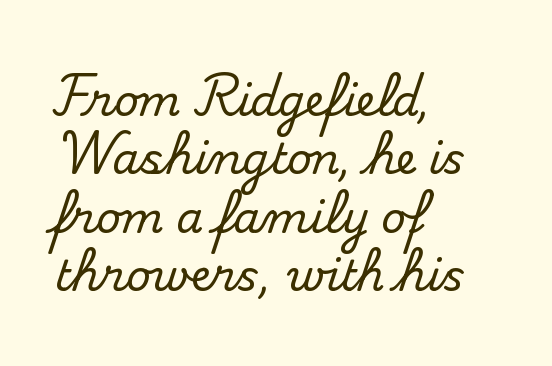
Observe the ordinary spacing: letters are neighbours, not strangers. Lines of text with bare space underneath. Does the leading feel generous? No, just average. Caption: multi-line text, flush left, ragged right.
